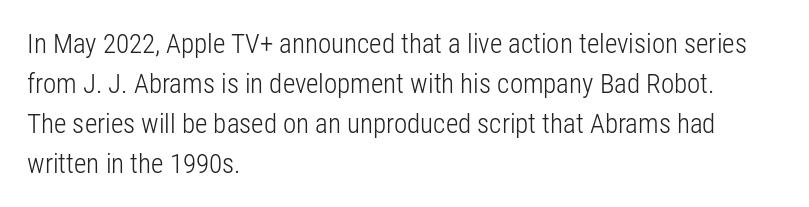
Q: Is the text bold? A: No.
Q: Is the text italic (slanted)? A: No, it is upright.
Q: Is the text underlined? A: No.
Q: How is the paragraph aligned? A: Left-aligned.
Q: Is the spacing between letters normal or unusually wide? A: Normal.
Q: Is the spacing between lines tight, normal or loose? A: Normal.
